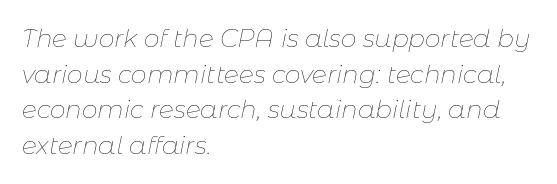
{"italic": "yes", "lean": "right", "slant_degrees": 11, "bold": "no", "underline": "no", "align": "left", "line_spacing": "normal", "line_spacing_ratio": 1.43, "letter_spacing": "normal", "letter_spacing_em": 0.0, "glyph_px": 25}
